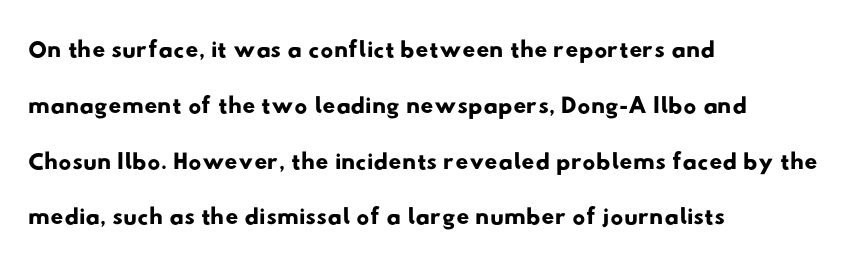
Interline gaps are of average width in this sample. Compared with typical body copy, the letter spacing here is the same. In CSS terms this would be text-align: left. Note: no serifs on the glyphs. The face used here is proportionally spaced, like ordinary book or web type.
